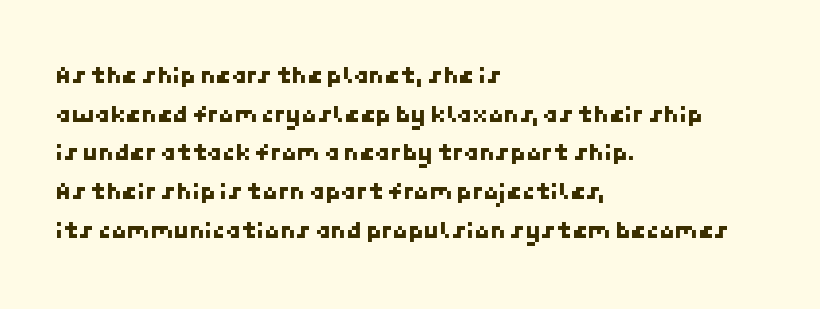
The image shows 25 px text type; set left-aligned, normal line spacing (1.55x), normal letter spacing, not underlined.
